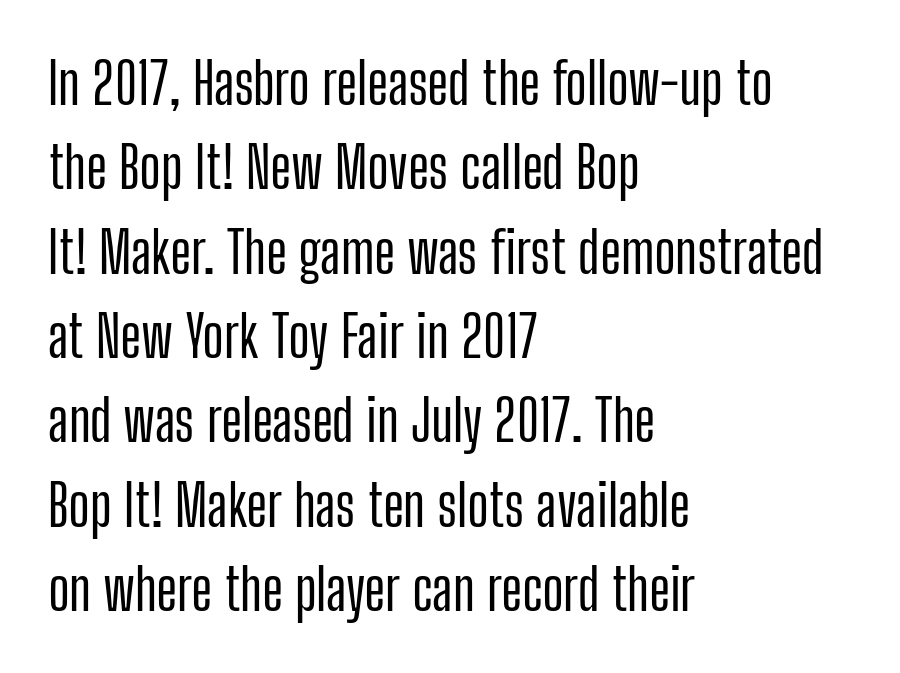
{"serif": "no", "italic": "no", "width": "condensed", "stroke_contrast": "low", "x_height": "medium", "monospaced": "no", "underline": "no", "align": "left", "line_spacing": "normal", "line_spacing_ratio": 1.48, "letter_spacing": "normal", "letter_spacing_em": 0.0, "glyph_px": 57}
